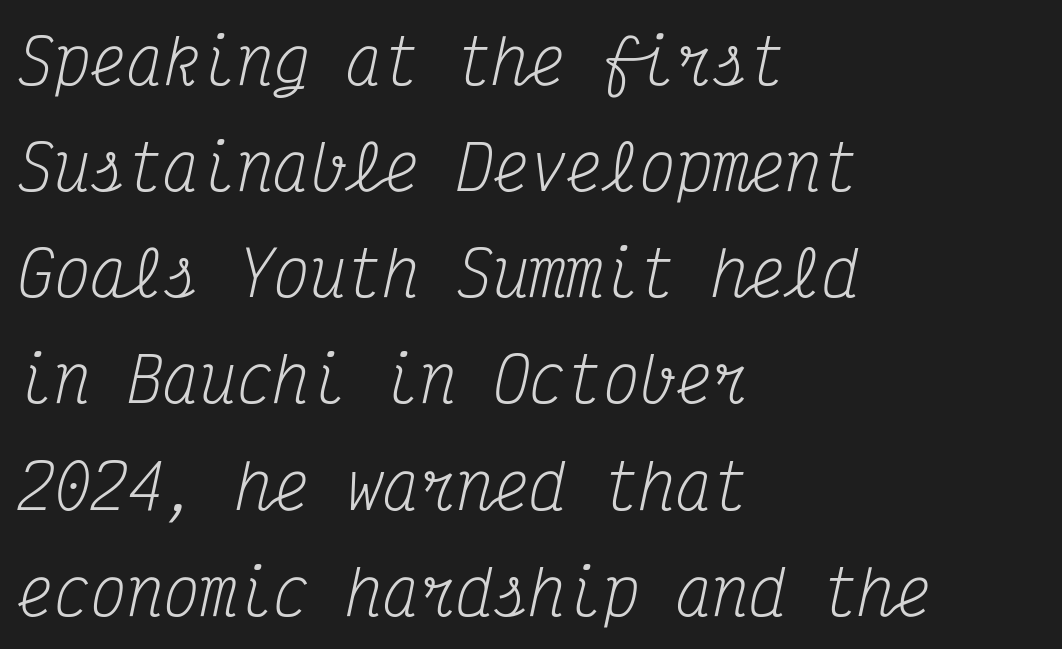
Q: Is the text bold? A: No.
Q: Is the text italic (slanted)? A: Yes, it leans right by about 12 degrees.
Q: Is the typeface a serif or a sans-serif typeface? A: Serif.
Q: Is the text underlined? A: No.
Q: How is the paragraph aligned? A: Left-aligned.
Q: Is the spacing between letters normal or unusually wide? A: Normal.
Q: Width (condensed, normal, or wide)? A: Condensed.
Q: Stroke contrast? A: Medium.
Q: x-height? A: Medium.
Q: Monospaced? A: Yes.
